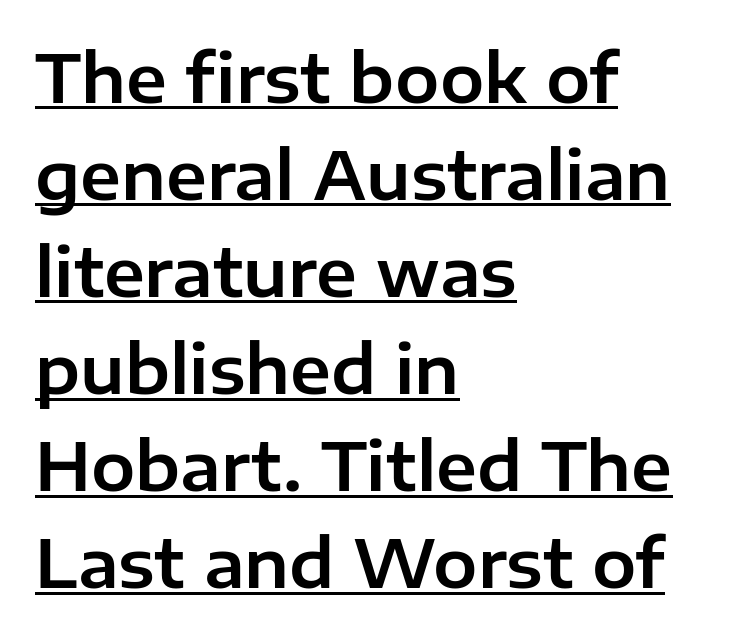
If you drew a line through each stem, it would be perfectly vertical. Honestly, the row spacing looks completely unremarkable. Standard letterfit; no display-style spreading of the glyphs. Observe the absence of serifs on each vertical stroke in this sample. Proportional: the letters do not fall into vertical columns. The passage is arranged the way most books set body copy — flush left.
